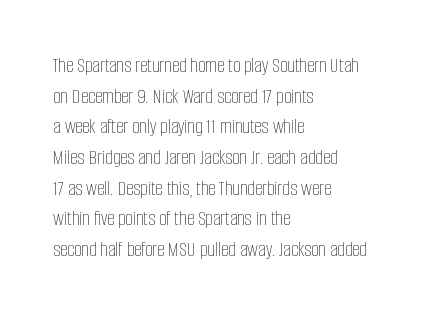
The image shows 21 px text type, upright; set left-aligned, normal line spacing (1.46x), normal letter spacing, not underlined.
